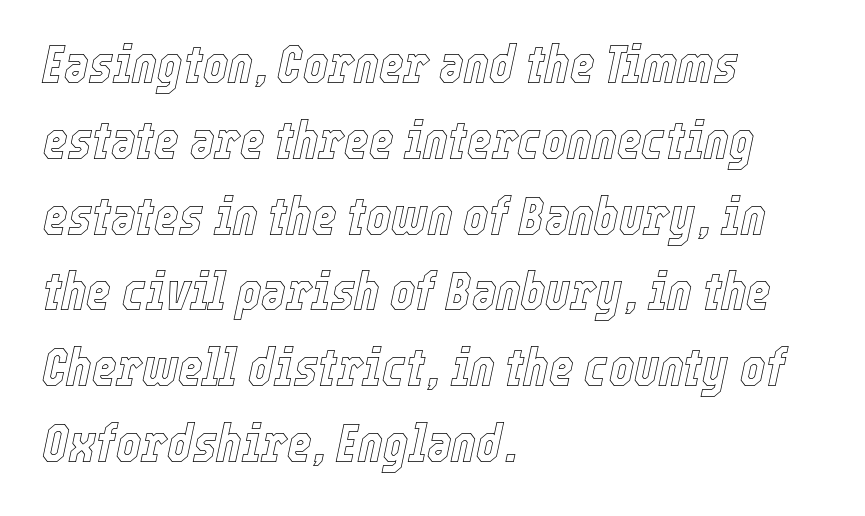
Emphasis-style slanted type is in use. Character widths vary here, with narrow letters taking less room than wide ones. These lines stack with their left ends in a neat column. This rendering features lettering with no underline. No extra tracking has been applied to these lines.
